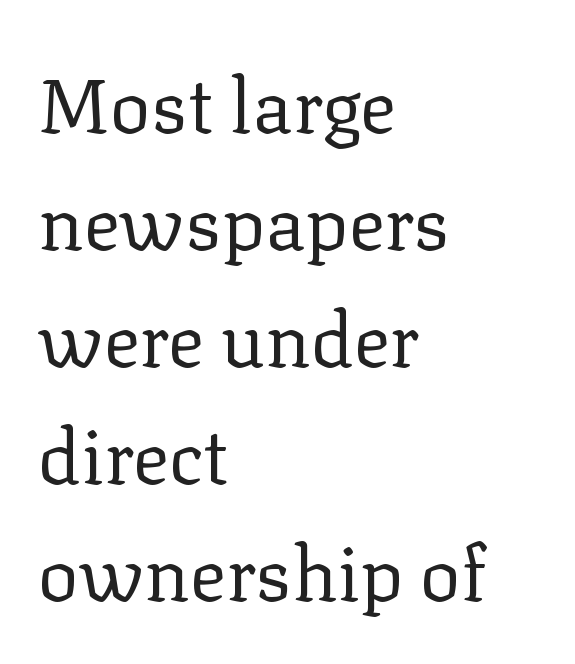
The image shows 76 px regular-weight serif type, upright; set left-aligned, normal line spacing (1.54x), normal letter spacing, not underlined; low stroke contrast and a medium x-height.
